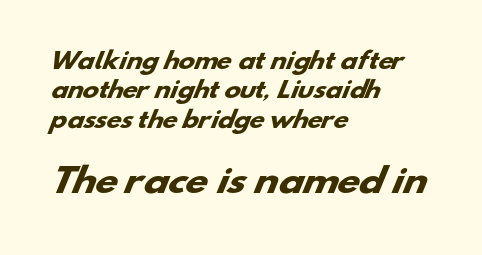
Line beginnings align vertically; line endings do not. Character widths vary here, with narrow letters taking less room than wide ones. The gaps between neighbouring characters are ordinary and unremarkable. Heavy, bold letterforms. How would I describe the line gaps? Plain and ordinary.
